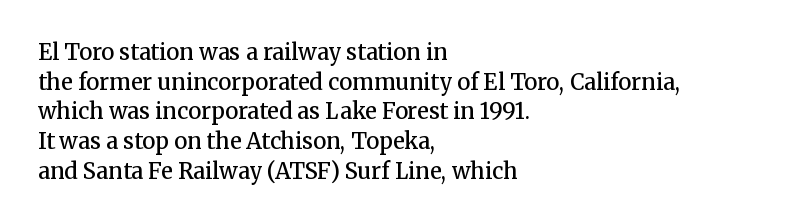
The image shows 22 px text type, upright; set left-aligned, normal line spacing (1.35x), normal letter spacing, not underlined.
